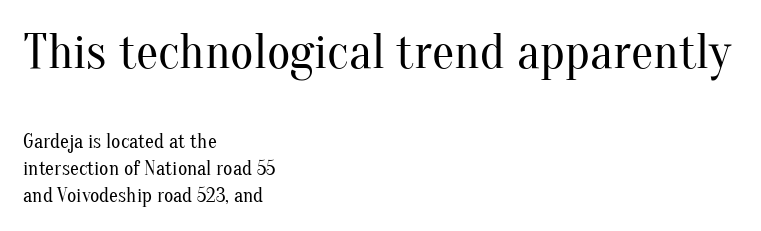
{"serif": "yes", "italic": "no", "bold": "no", "weight": "regular", "width": "normal", "stroke_contrast": "medium", "x_height": "small", "monospaced": "no", "underline": "no", "align": "left", "line_spacing": "normal", "line_spacing_ratio": 1.34, "letter_spacing": "normal", "letter_spacing_em": 0.0, "larger_block": "first", "size_ratio": 2.5, "glyph_px": 50}
